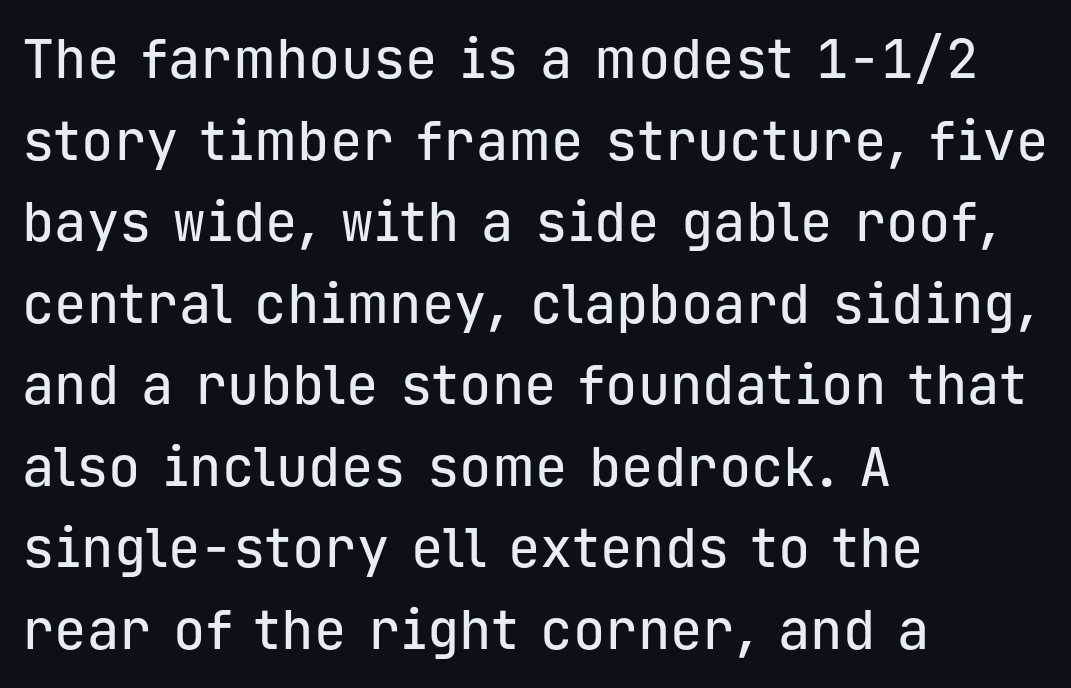
Q: Is the text italic (slanted)? A: No, it is upright.
Q: Is the typeface a serif or a sans-serif typeface? A: Sans-serif.
Q: Is the text underlined? A: No.
Q: How is the paragraph aligned? A: Left-aligned.
Q: Is the spacing between letters normal or unusually wide? A: Normal.
Q: Is the spacing between lines tight, normal or loose? A: Normal.
Q: Width (condensed, normal, or wide)? A: Normal.
Q: Stroke contrast? A: Low.
Q: x-height? A: Medium.
Q: Monospaced? A: Yes.
